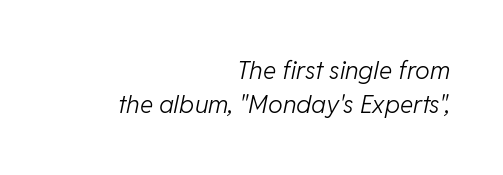
Evenly set lines give the paragraph a standard silhouette. This sample uses plain, unmodified letter spacing. Stems and bowls with no extra thickness — not bold. Honestly, there is no underline to notice here at all. Yep, that's italic — everything's leaning. The text block is weighted toward the right margin, trailing off unevenly leftward.
